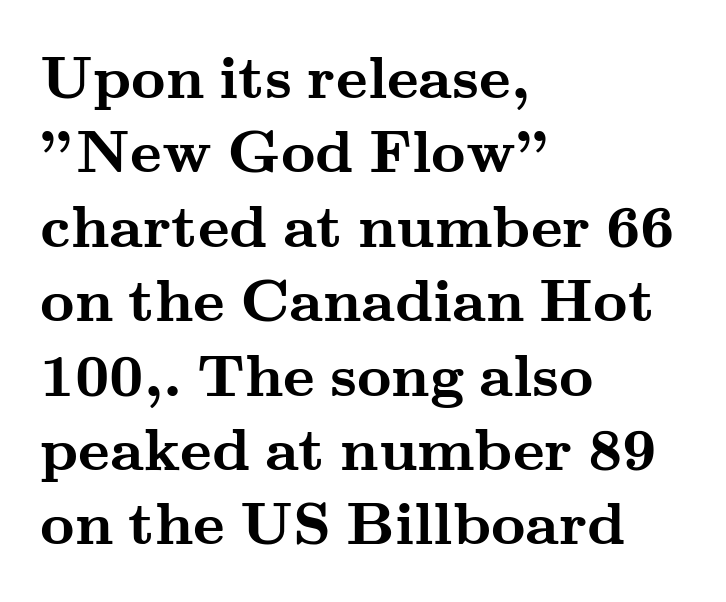
{"serif": "yes", "italic": "no", "bold": "yes", "weight": "semibold", "width": "wide", "stroke_contrast": "medium", "x_height": "small", "monospaced": "no", "underline": "no", "align": "left", "line_spacing_ratio": 1.24, "letter_spacing": "normal", "letter_spacing_em": 0.0, "glyph_px": 60}
